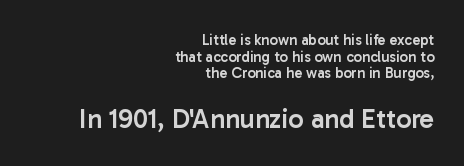
The image shows 27 px text type, upright; set right-aligned, tight line spacing (1.11x), normal letter spacing, not underlined; the second (bottom) block is 1.8x larger.
